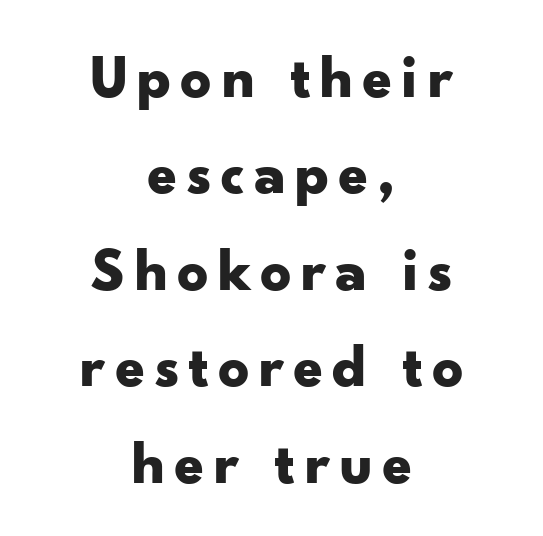
Visually the block forms a symmetrical silhouette, jagged on both flanks. Heavy-handed strokes throughout: this text is bold. Underline: absent. Ascenders rise straight up at ninety degrees.
